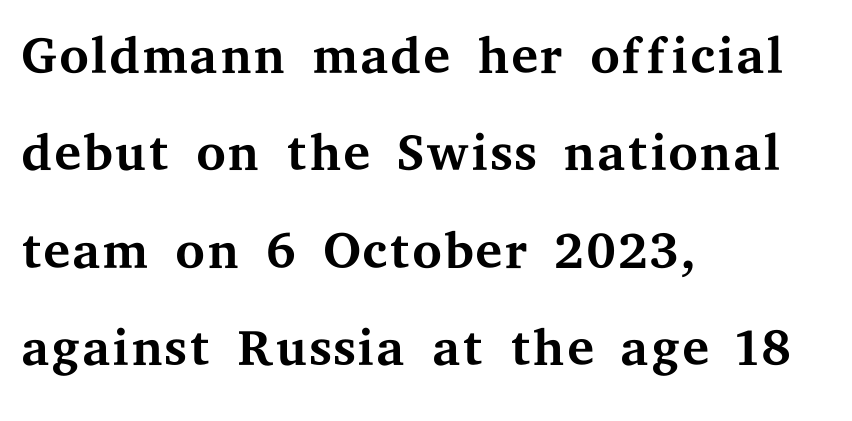
{"serif": "yes", "italic": "no", "bold": "no", "weight": "regular", "width": "wide", "stroke_contrast": "medium", "x_height": "medium", "monospaced": "no", "underline": "no", "align": "left", "line_spacing": "normal", "line_spacing_ratio": 1.28, "letter_spacing": "normal", "letter_spacing_em": 0.0, "glyph_px": 76}
